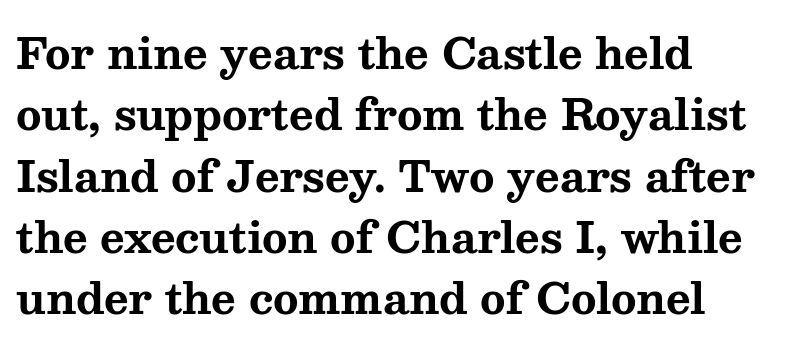
Q: Is the text bold? A: Yes.
Q: Is the text italic (slanted)? A: No, it is upright.
Q: Is the typeface a serif or a sans-serif typeface? A: Serif.
Q: Is the text underlined? A: No.
Q: How is the paragraph aligned? A: Left-aligned.
Q: Is the spacing between letters normal or unusually wide? A: Normal.
Q: Is the spacing between lines tight, normal or loose? A: Normal.
Q: Width (condensed, normal, or wide)? A: Wide.
Q: Stroke contrast? A: Medium.
Q: x-height? A: Medium.
Q: Monospaced? A: No.
